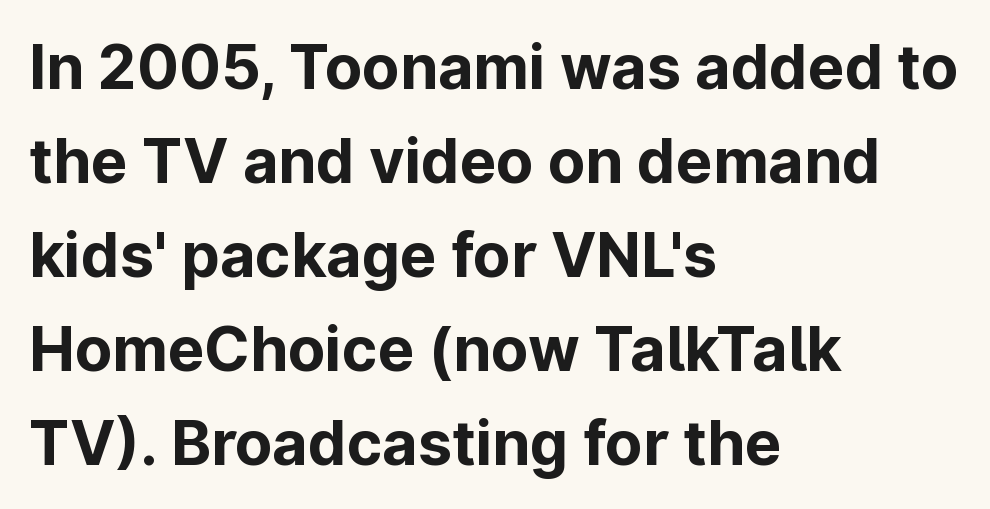
The image shows 61 px bold sans-serif type, upright; set left-aligned, normal line spacing (1.54x), normal letter spacing, not underlined; low stroke contrast and a medium x-height.
